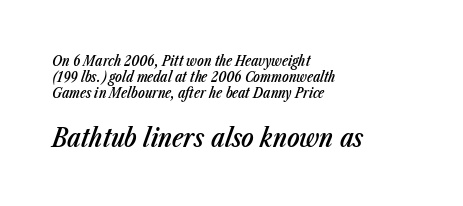
Q: Is the text bold? A: Semi-bold.
Q: Is the text italic (slanted)? A: Yes, it leans right by about 23 degrees.
Q: Is the text underlined? A: No.
Q: How is the paragraph aligned? A: Left-aligned.
Q: Is the spacing between letters normal or unusually wide? A: Normal.
Q: Is the spacing between lines tight, normal or loose? A: Tight.
Q: Which block of text is set in a larger size, the first (top) or the second (bottom)? A: The second (bottom) one.
